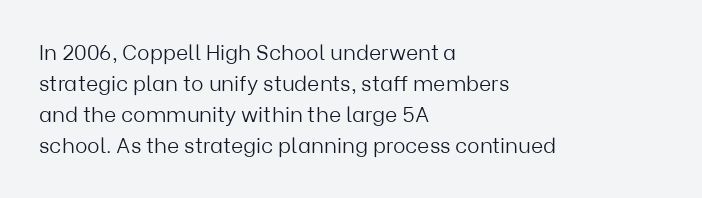
If you drew a line through each stem, it would be perfectly vertical. Leftover space on each line is placed entirely after the last word. The vertical gap from one line to the next is medium. The specimen omits any rule beneath the text block's lines.
